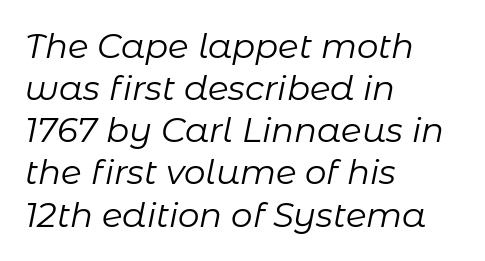
{"italic": "yes", "lean": "right", "slant_degrees": 11, "bold": "no", "weight": "regular", "width": "normal", "stroke_contrast": "low", "x_height": "medium", "monospaced": "no", "underline": "no", "align": "left", "line_spacing_ratio": 1.24, "letter_spacing": "normal", "letter_spacing_em": 0.0, "glyph_px": 34}
